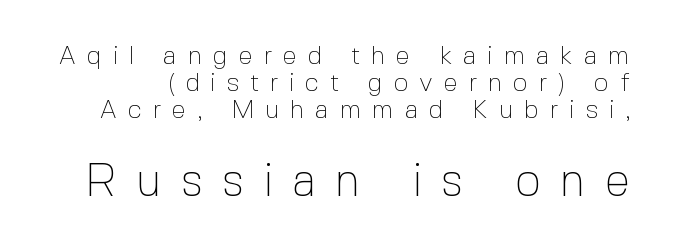
Very little white space separates one row of letters from the next. This sample has the flowing, uneven cadence of proportional lettering. Weight: in the light-to-regular range. Descenders are the only things crossing below the line.
